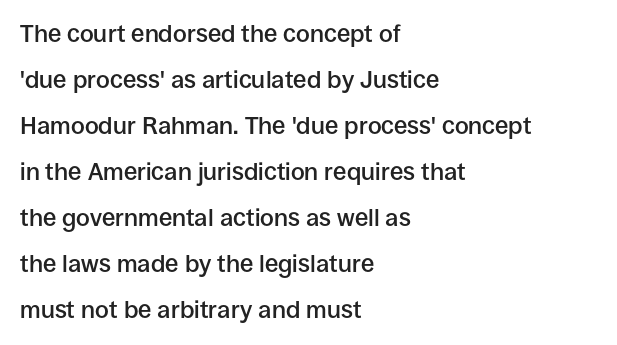
This sample is left-justified, so line endings fall wherever the words run out. Students, note that the glyphs here touch the page at normal intervals. Plain, unruled lines of type. What weight is shown? A semibold, between regular and bold. Notice the wide empty band between every row — that's loose leading. Quick note: not italic, upright.
